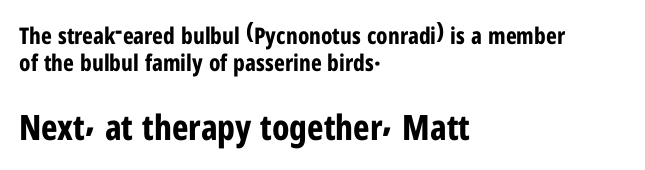
Proportional: the letters do not fall into vertical columns. Plain, unruled lines of type. These words are printed bold, with thick strokes throughout. You can tell it's not italic because the verticals are truly vertical. The type family on display is of the sans-serif kind.
